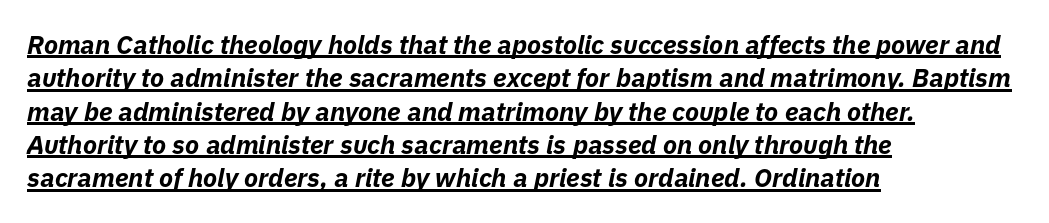
{"italic": "yes", "lean": "right", "slant_degrees": 11, "bold": "yes", "underline": "yes", "align": "left", "line_spacing": "normal", "line_spacing_ratio": 1.28, "letter_spacing": "normal", "letter_spacing_em": 0.0, "glyph_px": 26}
